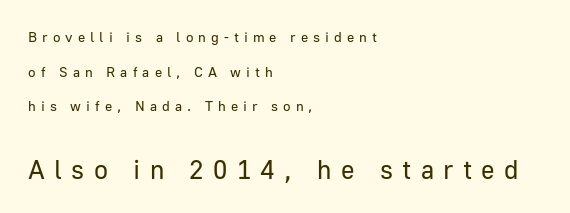
{"italic": "no", "bold": "no", "underline": "no", "align": "left", "line_spacing": "loose", "line_spacing_ratio": 2.48, "letter_spacing": "wide", "letter_spacing_em": 0.36, "larger_block": "second", "size_ratio": 1.86, "glyph_px": 26}
